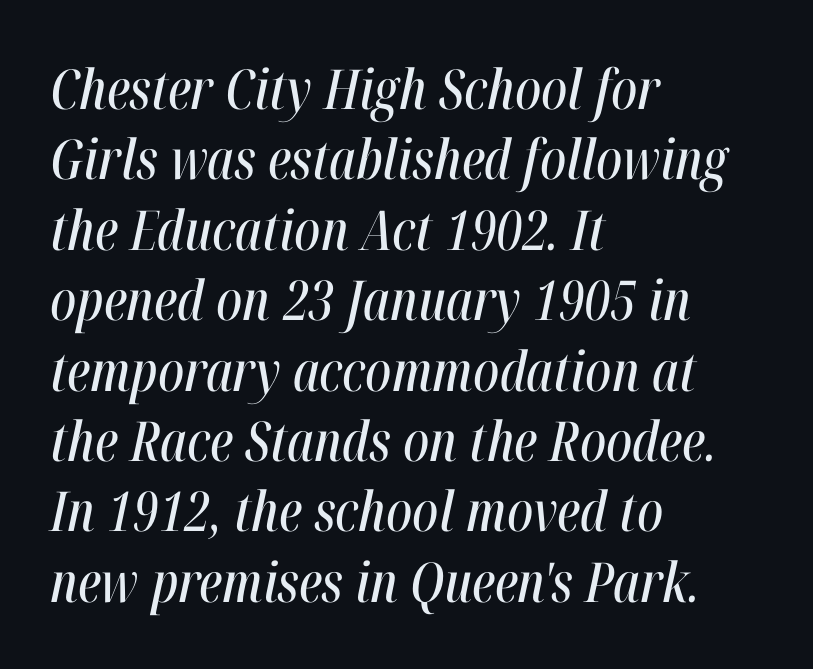
{"italic": "yes", "lean": "right", "slant_degrees": 12, "width": "condensed", "stroke_contrast": "high", "x_height": "medium", "monospaced": "no", "underline": "no", "align": "left", "line_spacing": "normal", "line_spacing_ratio": 1.28, "letter_spacing": "normal", "letter_spacing_em": 0.0, "glyph_px": 55}
